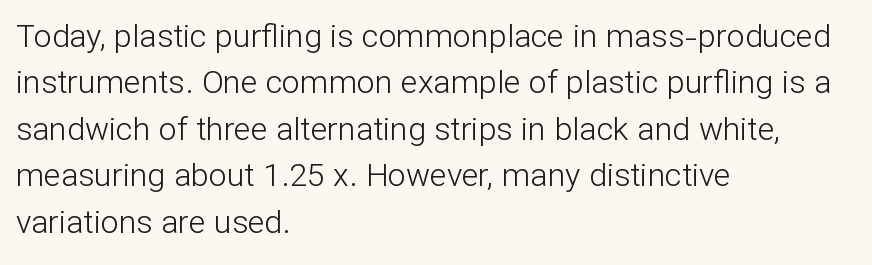
The image shows 32 px light sans-serif type, upright; set left-aligned, normal line spacing (1.45x), normal letter spacing, not underlined; low stroke contrast and a medium x-height.
